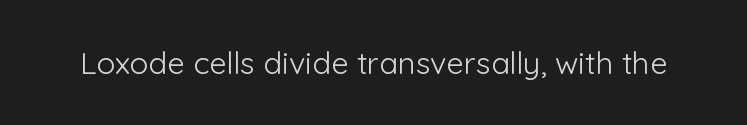
The image shows 31 px light sans-serif type, upright; set normal letter spacing, not underlined; low stroke contrast and a medium x-height.
